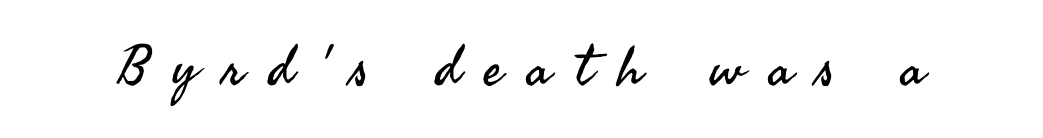
The image shows 55 px regular-weight sans-serif type; set unusually wide letter spacing (+0.46 em), not underlined; medium stroke contrast and a small x-height.
